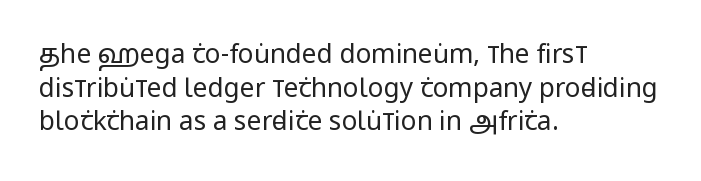
{"italic": "no", "bold": "no", "underline": "no", "align": "left", "line_spacing": "normal", "line_spacing_ratio": 1.29, "letter_spacing": "normal", "letter_spacing_em": 0.0, "glyph_px": 26}
